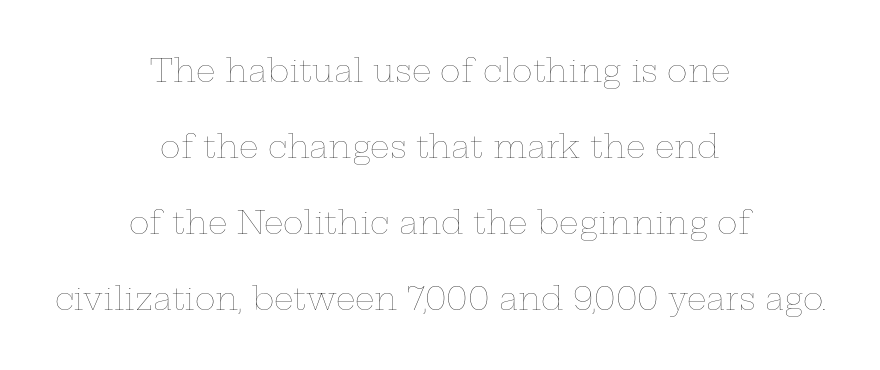
Q: Is the text bold? A: No.
Q: Is the text italic (slanted)? A: No, it is upright.
Q: Is the text underlined? A: No.
Q: How is the paragraph aligned? A: Centered.
Q: Is the spacing between letters normal or unusually wide? A: Normal.
Q: Is the spacing between lines tight, normal or loose? A: Loose.
Q: Width (condensed, normal, or wide)? A: Wide.
Q: Stroke contrast? A: Low.
Q: x-height? A: Medium.
Q: Monospaced? A: No.
